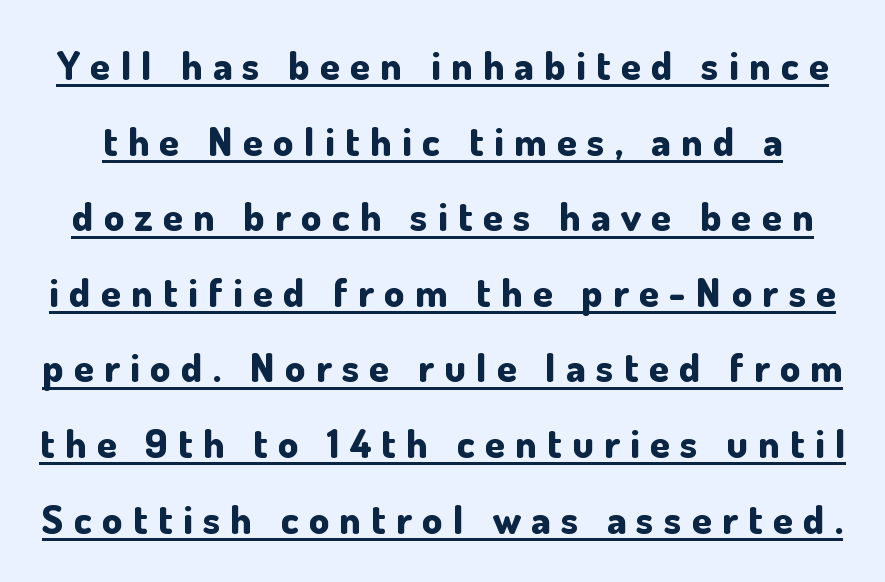
The image shows 40 px bold sans-serif type, upright; set line spacing 1.89x, unusually wide letter spacing (+0.26 em), underlined; low stroke contrast and a small x-height.
